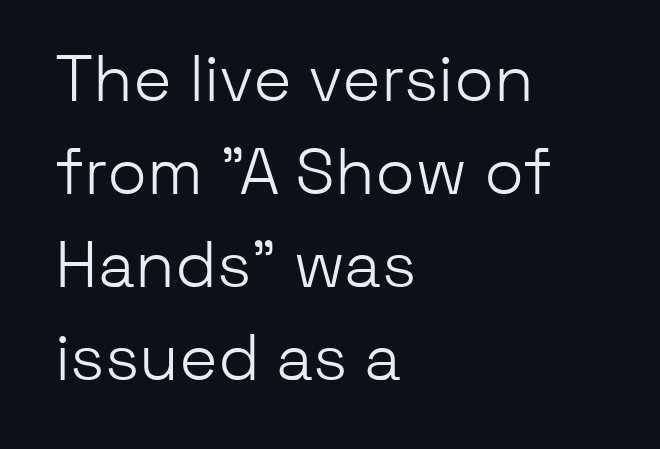
Q: Is the text bold? A: No.
Q: Is the text italic (slanted)? A: No, it is upright.
Q: Is the typeface a serif or a sans-serif typeface? A: Sans-serif.
Q: Is the text underlined? A: No.
Q: How is the paragraph aligned? A: Left-aligned.
Q: Is the spacing between letters normal or unusually wide? A: Normal.
Q: Is the spacing between lines tight, normal or loose? A: Normal.
Q: Width (condensed, normal, or wide)? A: Normal.
Q: Stroke contrast? A: Low.
Q: x-height? A: Medium.
Q: Monospaced? A: No.
